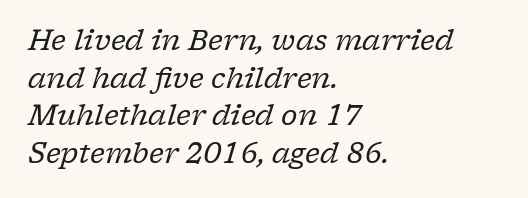
{"serif": "yes", "italic": "yes", "lean": "right", "slant_degrees": 17, "bold": "no", "weight": "regular", "width": "normal", "stroke_contrast": "low", "x_height": "medium", "monospaced": "no", "underline": "no", "align": "left", "line_spacing": "normal", "line_spacing_ratio": 1.34, "letter_spacing": "normal", "letter_spacing_em": 0.0, "glyph_px": 28}
